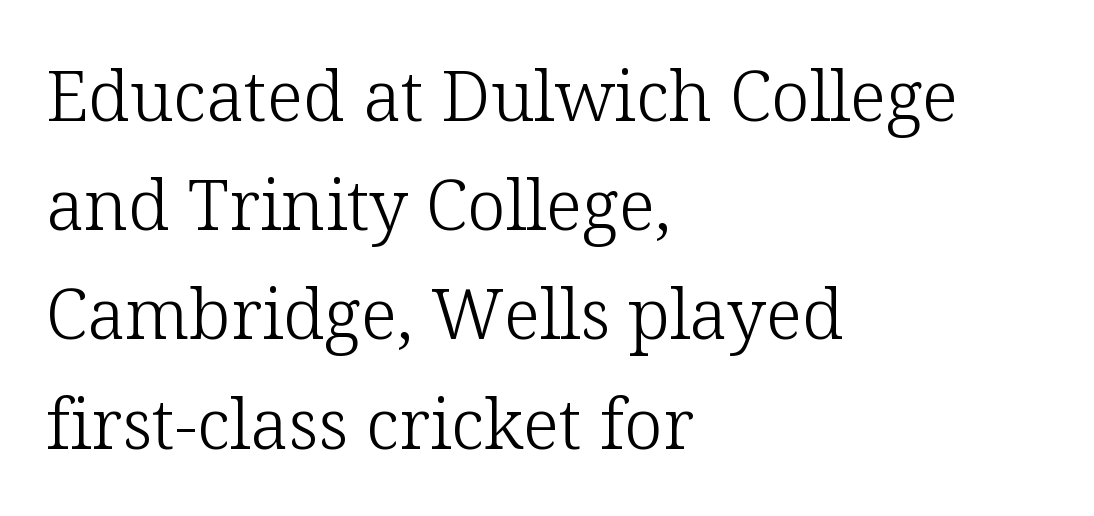
The typeface chosen for these lines features serifs. Counters stay open thanks to moderate or lighter strokes. Is the block centered? No — it sits flush against the left margin. This rendering leaves character spacing at its baseline value. Proportional: the letters do not fall into vertical columns.
